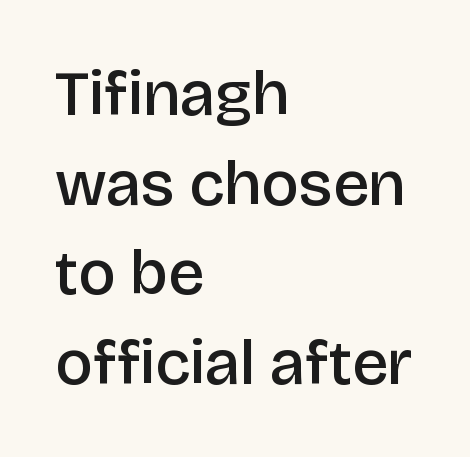
Q: Is the text bold? A: Semi-bold.
Q: Is the text italic (slanted)? A: No, it is upright.
Q: Is the typeface a serif or a sans-serif typeface? A: Sans-serif.
Q: Is the text underlined? A: No.
Q: How is the paragraph aligned? A: Left-aligned.
Q: Is the spacing between letters normal or unusually wide? A: Normal.
Q: Is the spacing between lines tight, normal or loose? A: Normal.
Q: Width (condensed, normal, or wide)? A: Normal.
Q: Stroke contrast? A: Low.
Q: x-height? A: Large.
Q: Monospaced? A: No.
